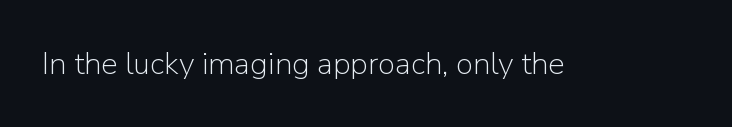
{"serif": "no", "italic": "no", "bold": "no", "weight": "light", "width": "normal", "stroke_contrast": "low", "x_height": "medium", "monospaced": "no", "underline": "no", "letter_spacing": "normal", "letter_spacing_em": 0.0, "glyph_px": 31}
